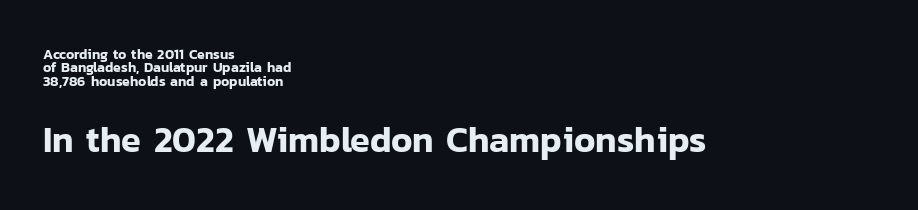
{"serif": "no", "italic": "no", "width": "normal", "stroke_contrast": "low", "x_height": "medium", "monospaced": "no", "underline": "no", "align": "left", "line_spacing": "tight", "line_spacing_ratio": 0.95, "letter_spacing": "normal", "letter_spacing_em": 0.0, "larger_block": "second", "size_ratio": 2.57, "glyph_px": 36}
